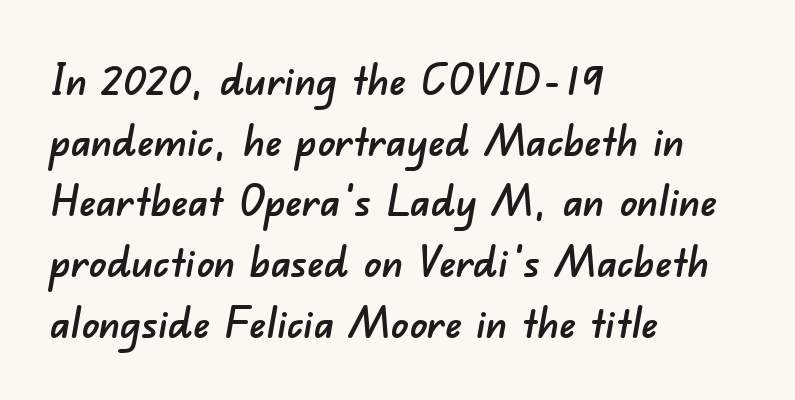
{"serif": "no", "width": "normal", "stroke_contrast": "low", "x_height": "small", "monospaced": "no", "underline": "no", "align": "left", "line_spacing": "normal", "line_spacing_ratio": 1.41, "letter_spacing": "normal", "letter_spacing_em": 0.0, "glyph_px": 43}
